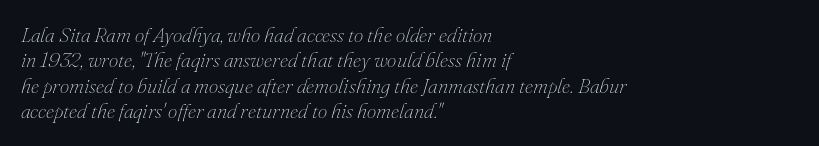
Q: Is the text bold? A: No.
Q: Is the text italic (slanted)? A: Yes, it leans right by about 16 degrees.
Q: Is the text underlined? A: No.
Q: How is the paragraph aligned? A: Left-aligned.
Q: Is the spacing between letters normal or unusually wide? A: Normal.
